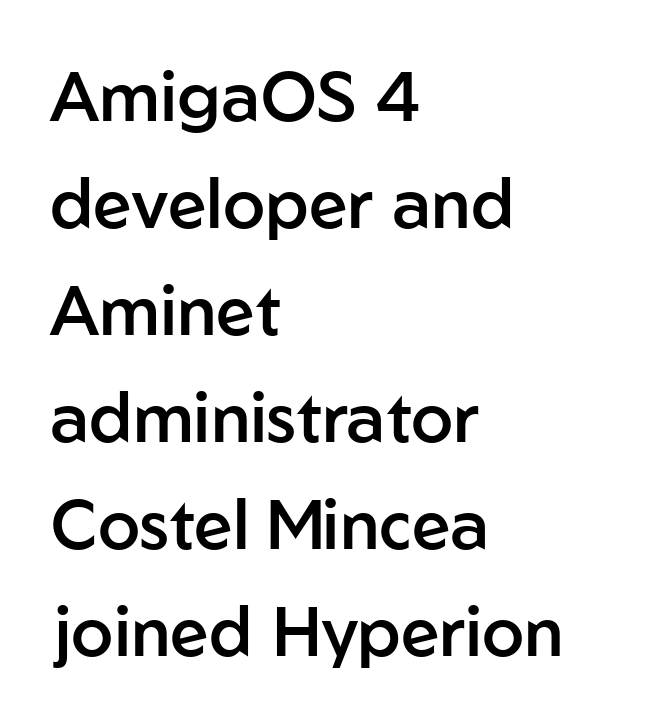
The rows are spaced the way most documents space them. Underlining? Definitely not there. Varying glyph widths throughout — classic text-font behaviour. Regarding serifs, this sample does without them. Every stem runs plumb, perpendicular to the baseline.
